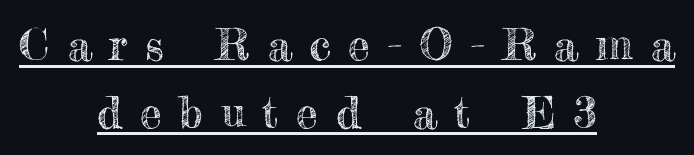
Q: Is the text italic (slanted)? A: No, it is upright.
Q: Is the text underlined? A: Yes.
Q: How is the paragraph aligned? A: Centered.
Q: Is the spacing between letters normal or unusually wide? A: Unusually wide.
Q: Is the spacing between lines tight, normal or loose? A: Normal.
Q: Width (condensed, normal, or wide)? A: Normal.
Q: x-height? A: Small.
Q: Monospaced? A: No.
